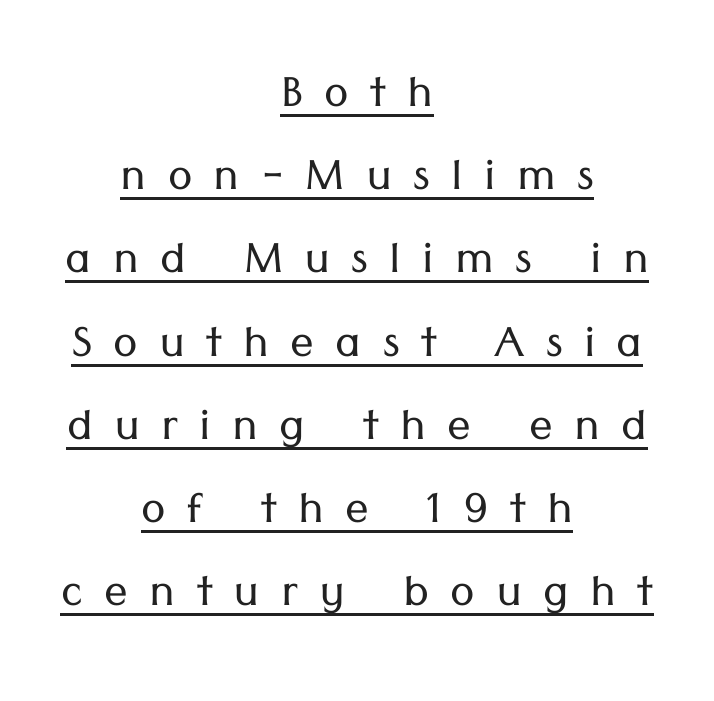
Q: Is the text bold? A: No.
Q: Is the text italic (slanted)? A: No, it is upright.
Q: Is the typeface a serif or a sans-serif typeface? A: Sans-serif.
Q: Is the text underlined? A: Yes.
Q: How is the paragraph aligned? A: Centered.
Q: Is the spacing between letters normal or unusually wide? A: Unusually wide.
Q: Is the spacing between lines tight, normal or loose? A: Normal.
Q: Width (condensed, normal, or wide)? A: Normal.
Q: Stroke contrast? A: Low.
Q: x-height? A: Medium.
Q: Monospaced? A: No.
